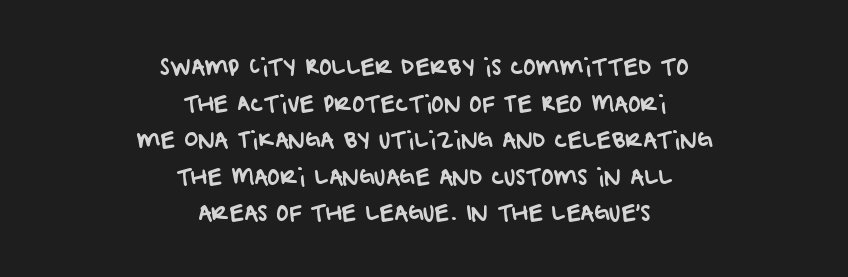
{"underline": "no", "align": "center", "line_spacing_ratio": 1.74, "letter_spacing": "normal", "letter_spacing_em": 0.0, "glyph_px": 21}
